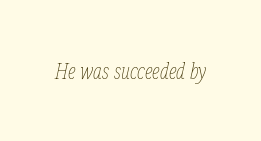
Q: Is the text bold? A: No.
Q: Is the text italic (slanted)? A: Yes, it leans right by about 12 degrees.
Q: Is the text underlined? A: No.
Q: Is the spacing between letters normal or unusually wide? A: Normal.
